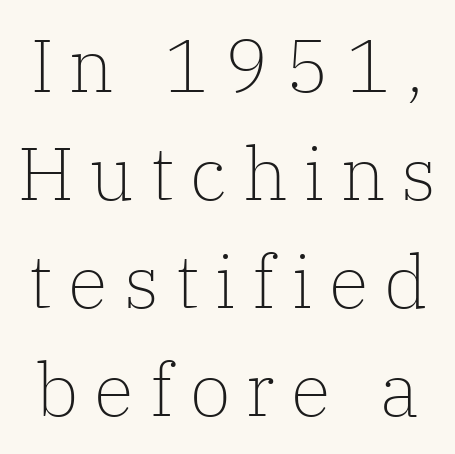
The image shows 74 px light serif type, upright; set normal line spacing (1.46x), unusually wide letter spacing (+0.22 em), not underlined; low stroke contrast and a medium x-height.
